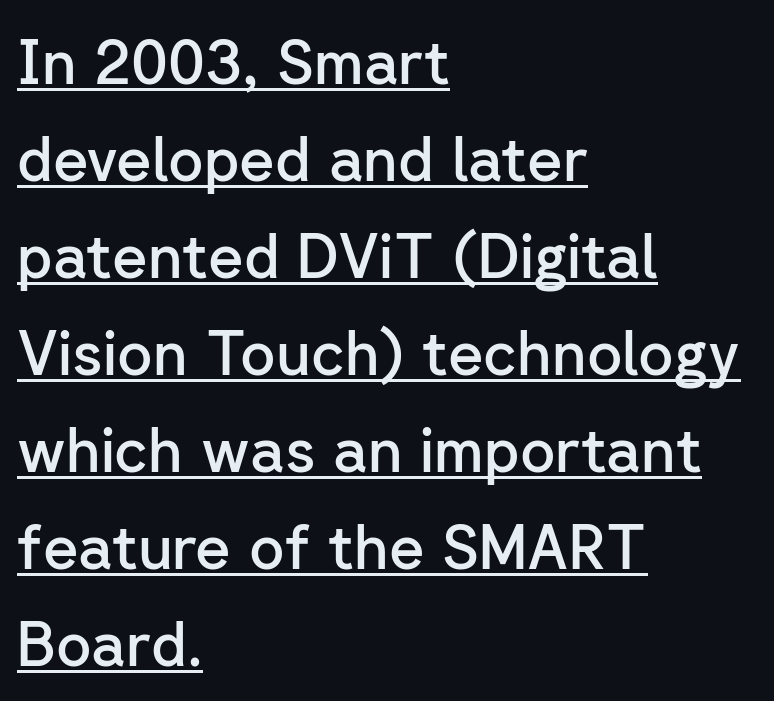
Note: no serifs on the glyphs. The string is rendered with underlining switched on. Whoever set this chose a conventional vertical rhythm. Vertical strokes here are truly vertical. What stands out about the letter spacing? Nothing — it is the standard amount. Do the characters align in a grid? No, the font is proportional.
